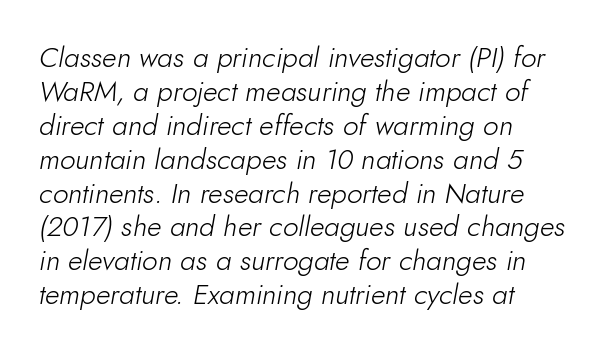
No chunkiness to these letters — they're not bold. The ragged edge is on the right, which tells us the setting is flush left. The face used here is rendered with its standard letterfit. Every character sits at an angle, as italics do.
